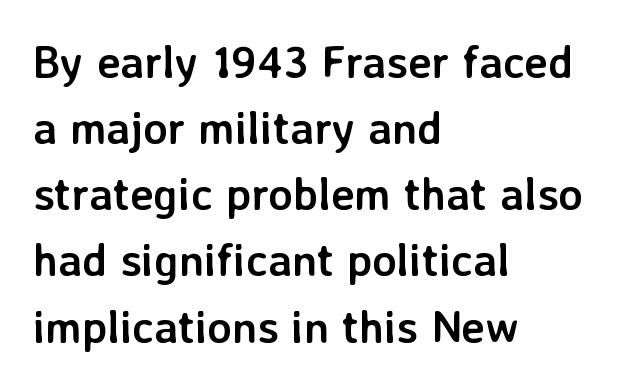
The image shows 45 px semibold sans-serif type, upright; set left-aligned, normal line spacing (1.47x), normal letter spacing, not underlined; low stroke contrast and a medium x-height.
